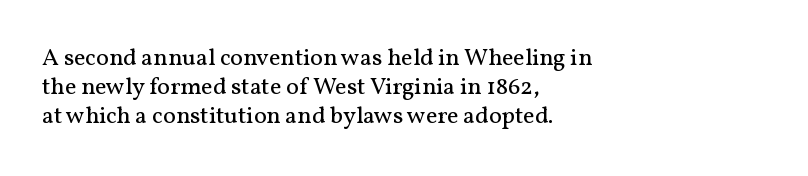
The image shows 24 px text type, upright; set left-aligned, line spacing 1.2x, normal letter spacing, not underlined.
